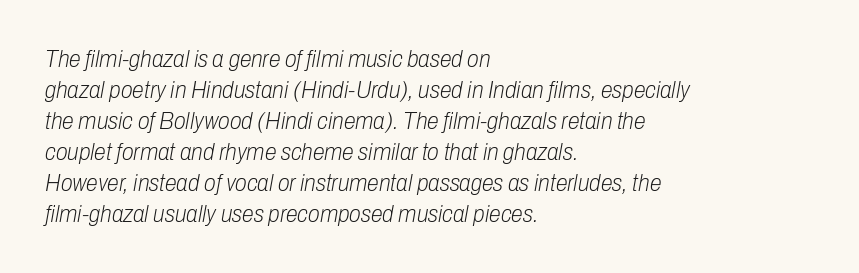
Q: Is the text bold? A: No.
Q: Is the text italic (slanted)? A: Yes, it leans right by about 10 degrees.
Q: Is the text underlined? A: No.
Q: How is the paragraph aligned? A: Left-aligned.
Q: Is the spacing between letters normal or unusually wide? A: Normal.
Q: Is the spacing between lines tight, normal or loose? A: Normal.
